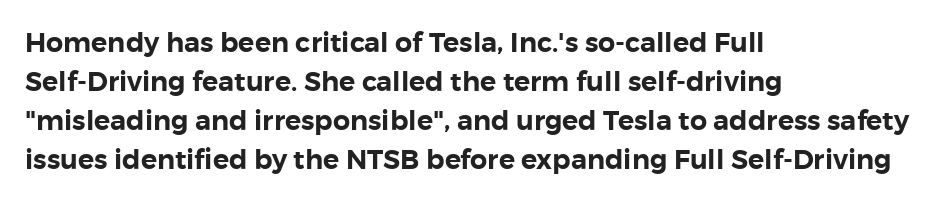
Q: Is the text italic (slanted)? A: No, it is upright.
Q: Is the text underlined? A: No.
Q: How is the paragraph aligned? A: Left-aligned.
Q: Is the spacing between letters normal or unusually wide? A: Normal.
Q: Is the spacing between lines tight, normal or loose? A: Normal.
